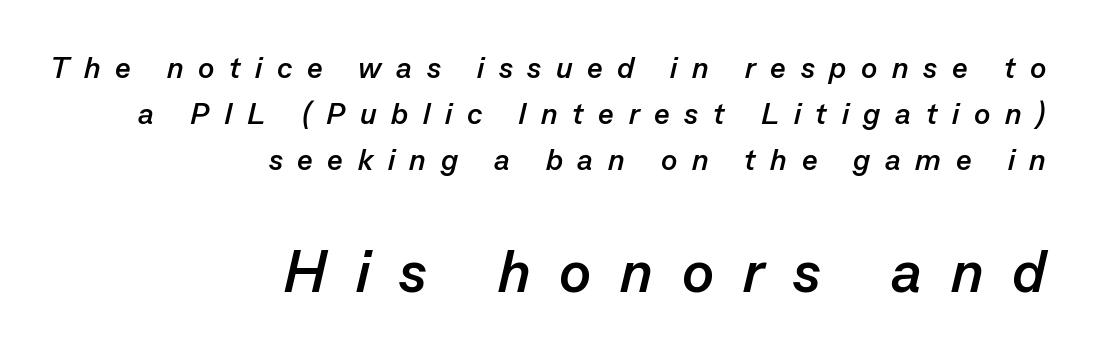
The image shows 59 px semibold type, italic (leaning right); set right-aligned, normal line spacing (1.53x), unusually wide letter spacing (+0.49 em), not underlined; the second (bottom) block is 1.97x larger; low stroke contrast and a medium x-height.
